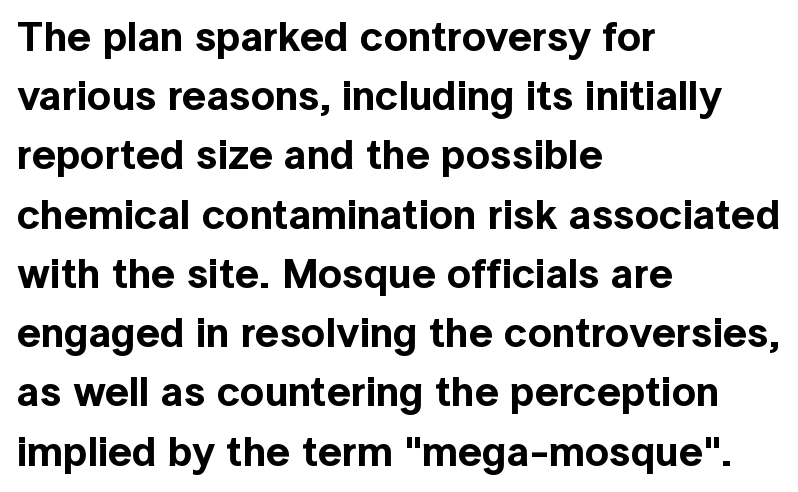
{"serif": "no", "italic": "no", "width": "normal", "x_height": "medium", "monospaced": "no", "underline": "no", "align": "left", "line_spacing": "normal", "line_spacing_ratio": 1.41, "letter_spacing": "normal", "letter_spacing_em": 0.0, "glyph_px": 42}
